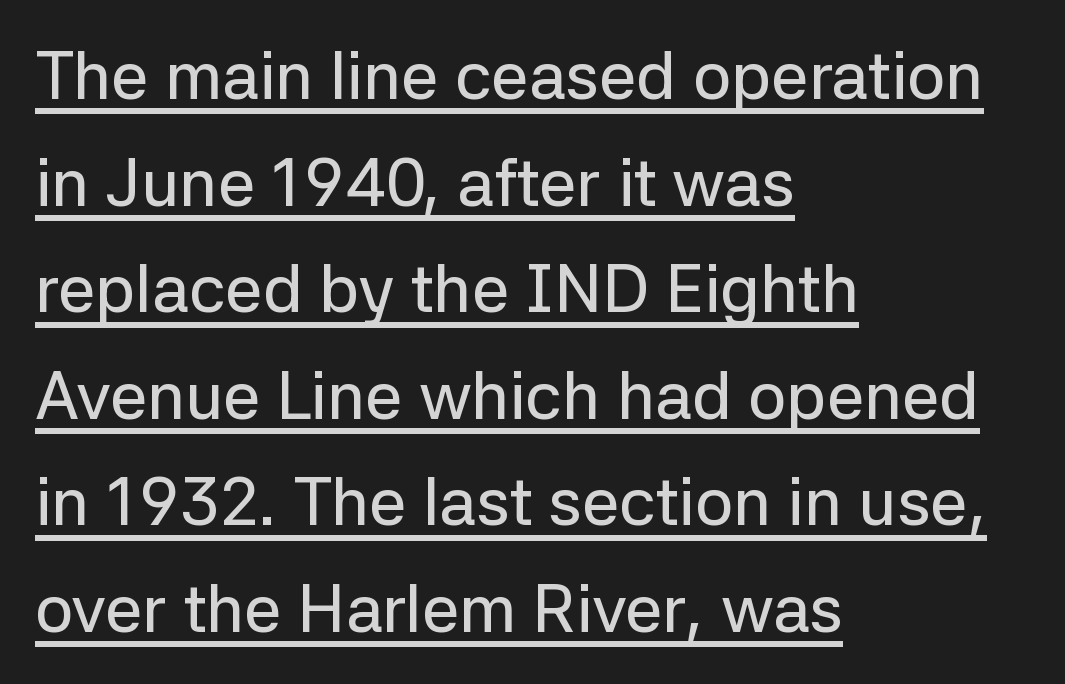
{"serif": "no", "italic": "no", "width": "normal", "stroke_contrast": "low", "x_height": "medium", "monospaced": "no", "underline": "yes", "align": "left", "line_spacing": "normal", "line_spacing_ratio": 1.59, "letter_spacing": "normal", "letter_spacing_em": 0.0, "glyph_px": 67}
